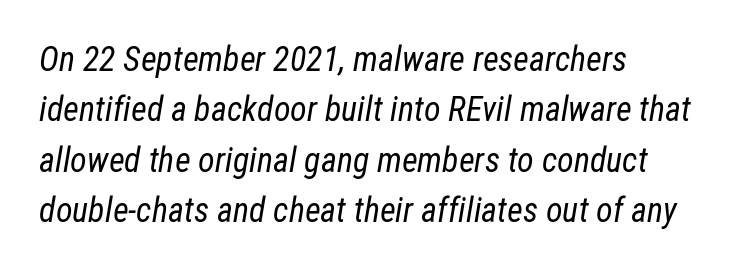
Q: Is the text bold? A: No.
Q: Is the text italic (slanted)? A: Yes, it leans right by about 12 degrees.
Q: Is the text underlined? A: No.
Q: Is the spacing between letters normal or unusually wide? A: Normal.
Q: Is the spacing between lines tight, normal or loose? A: Normal.
Q: Width (condensed, normal, or wide)? A: Condensed.
Q: Stroke contrast? A: Low.
Q: x-height? A: Medium.
Q: Monospaced? A: No.
